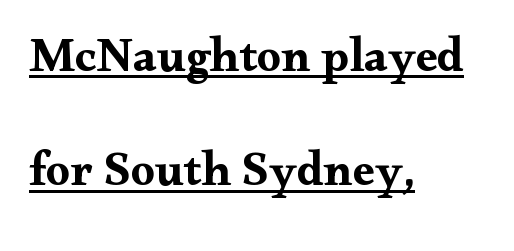
{"serif": "yes", "italic": "no", "bold": "yes", "weight": "bold", "width": "wide", "stroke_contrast": "medium", "x_height": "small", "monospaced": "no", "underline": "yes", "align": "left", "line_spacing": "loose", "line_spacing_ratio": 2.38, "letter_spacing": "normal", "letter_spacing_em": 0.0, "glyph_px": 48}
